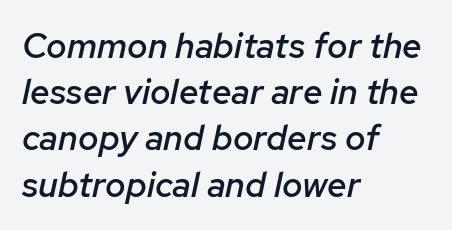
Compared with an ordinary text face, these strokes are moderately heavier — a semibold. Short note: letters normally spaced. The whole block is typeset with a tilt. Words float on clear page, feet unadorned. Varying glyph widths throughout — classic text-font behaviour. One-word summary of the alignment: left.
